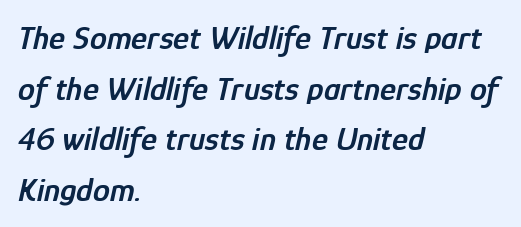
{"italic": "yes", "lean": "right", "slant_degrees": 12, "bold": "semi", "weight": "semibold", "width": "condensed", "stroke_contrast": "low", "x_height": "medium", "monospaced": "no", "underline": "no", "align": "left", "line_spacing": "normal", "line_spacing_ratio": 1.49, "letter_spacing": "normal", "letter_spacing_em": 0.0, "glyph_px": 34}
